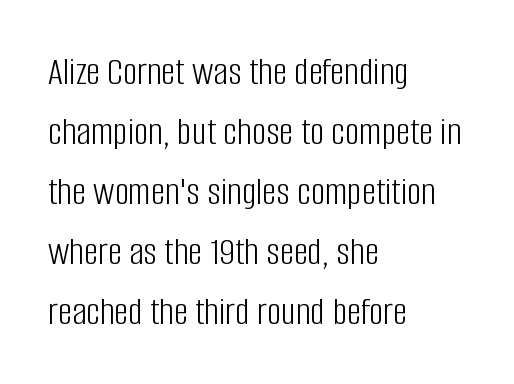
{"serif": "no", "italic": "no", "bold": "no", "weight": "light", "width": "condensed", "stroke_contrast": "low", "x_height": "large", "monospaced": "no", "underline": "no", "align": "left", "line_spacing": "normal", "line_spacing_ratio": 1.5, "letter_spacing": "normal", "letter_spacing_em": 0.0, "glyph_px": 40}
